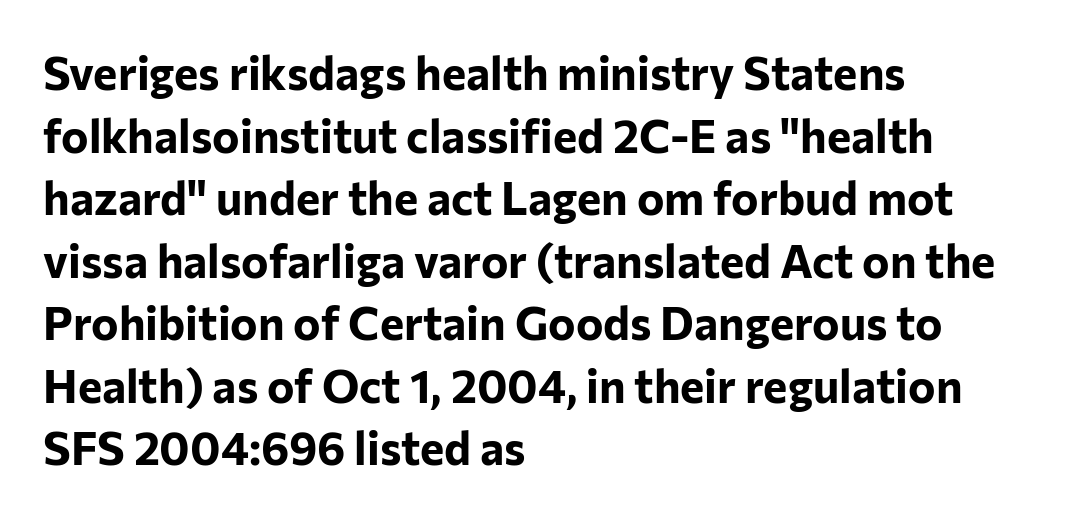
{"serif": "no", "italic": "no", "bold": "yes", "weight": "bold", "width": "normal", "stroke_contrast": "low", "x_height": "medium", "monospaced": "no", "underline": "no", "align": "left", "line_spacing": "normal", "line_spacing_ratio": 1.36, "letter_spacing": "normal", "letter_spacing_em": 0.0, "glyph_px": 46}
